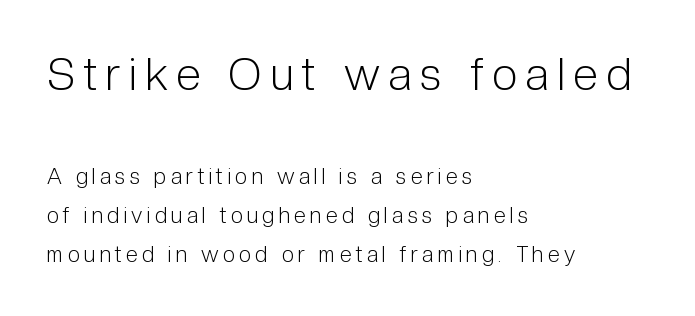
The paragraph shown leans on its left margin. Is this a fixed-width face? No — the glyphs have proportional, varying widths. The words here are not underlined. Nope, not italic — everything's standing straight. Is the lower block the larger one? No — the upper block carries the bigger type.
